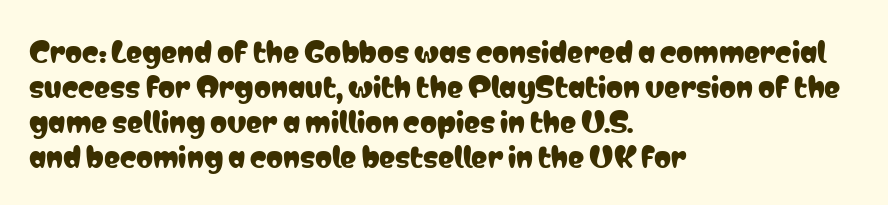
The image shows 27 px text type, upright; set left-aligned, normal line spacing (1.3x), normal letter spacing, not underlined.
